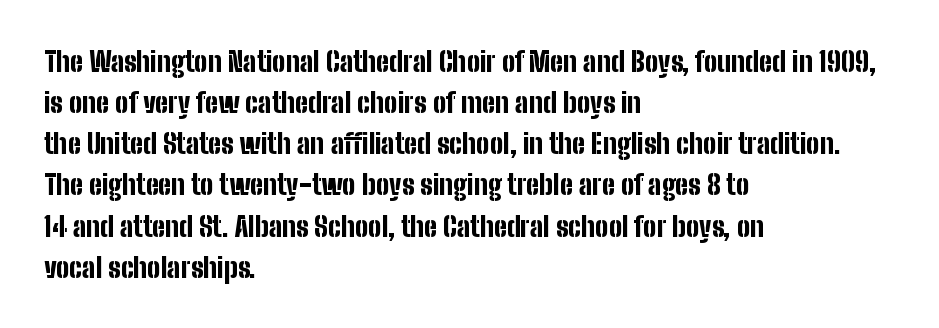
The image shows 28 px bold, condensed sans-serif type, upright; set left-aligned, normal line spacing (1.47x), normal letter spacing, not underlined; low stroke contrast and a medium x-height.
